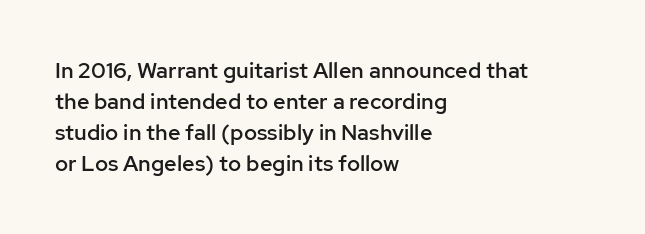
Does extra space separate the letters? No, they use regular spacing. Italic? Not at all — the glyphs are vertical. Notice how the passage keeps a crisp vertical edge on the left only. In terms of leading, this rendering sits right in the middle.
